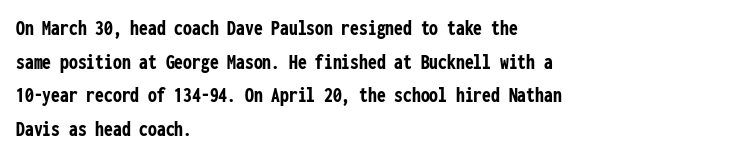
Q: Is the text bold? A: Yes.
Q: Is the text italic (slanted)? A: No, it is upright.
Q: Is the text underlined? A: No.
Q: How is the paragraph aligned? A: Left-aligned.
Q: Is the spacing between letters normal or unusually wide? A: Normal.
Q: Is the spacing between lines tight, normal or loose? A: Normal.
